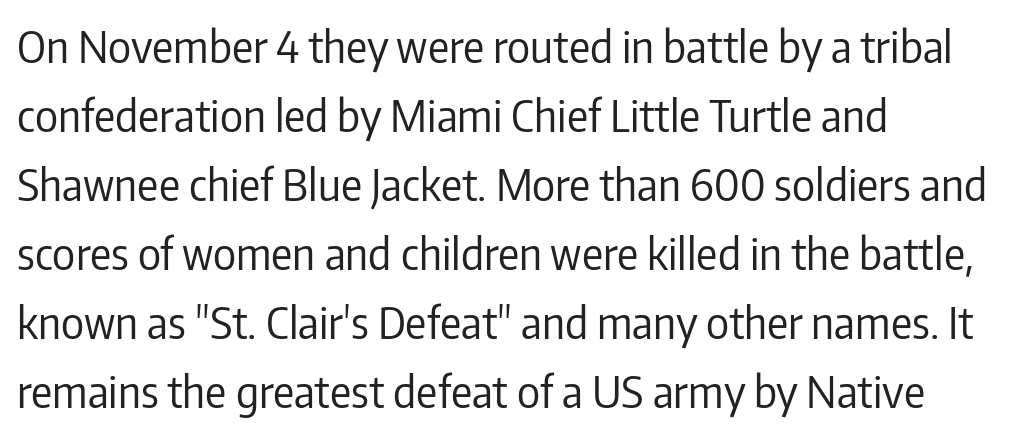
Look at the bottom of the vertical strokes: they stop flat, with no serifs. Typeset ragged right — the left edge is the straight one. A typesetter would call this leading conventional body-copy spacing. No chunkiness to these letters — they're not bold.
